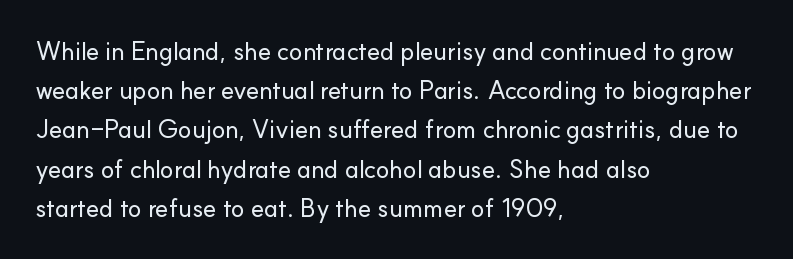
{"italic": "no", "underline": "no", "align": "left", "line_spacing": "normal", "line_spacing_ratio": 1.57, "letter_spacing": "normal", "letter_spacing_em": 0.0, "glyph_px": 25}
